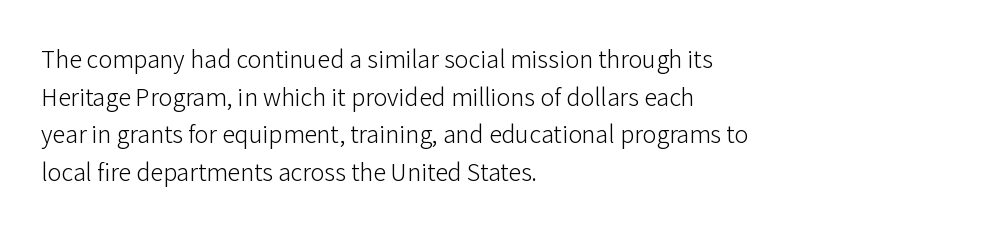
Q: Is the text bold? A: No.
Q: Is the text italic (slanted)? A: No, it is upright.
Q: Is the text underlined? A: No.
Q: How is the paragraph aligned? A: Left-aligned.
Q: Is the spacing between letters normal or unusually wide? A: Normal.
Q: Is the spacing between lines tight, normal or loose? A: Normal.
